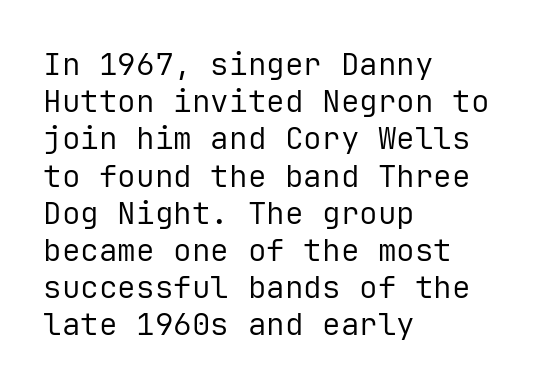
{"serif": "no", "italic": "no", "bold": "no", "weight": "regular", "width": "normal", "stroke_contrast": "low", "x_height": "medium", "monospaced": "yes", "underline": "no", "align": "left", "line_spacing_ratio": 1.2, "letter_spacing": "normal", "letter_spacing_em": 0.0, "glyph_px": 31}
